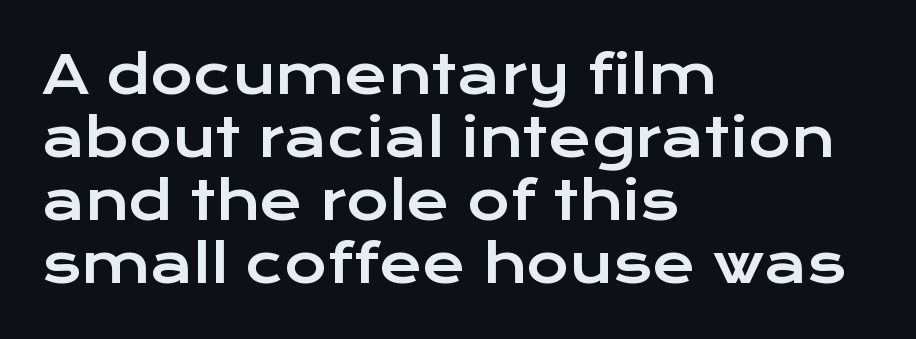
Q: Is the text italic (slanted)? A: No, it is upright.
Q: Is the typeface a serif or a sans-serif typeface? A: Sans-serif.
Q: Is the text underlined? A: No.
Q: How is the paragraph aligned? A: Left-aligned.
Q: Is the spacing between letters normal or unusually wide? A: Normal.
Q: Width (condensed, normal, or wide)? A: Wide.
Q: Stroke contrast? A: Low.
Q: x-height? A: Medium.
Q: Monospaced? A: No.
